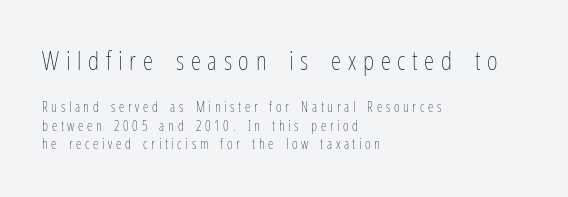
{"italic": "no", "bold": "no", "underline": "no", "align": "left", "line_spacing": "normal", "line_spacing_ratio": 1.32, "letter_spacing": "wide", "letter_spacing_em": 0.26, "larger_block": "first", "size_ratio": 1.86, "glyph_px": 26}
